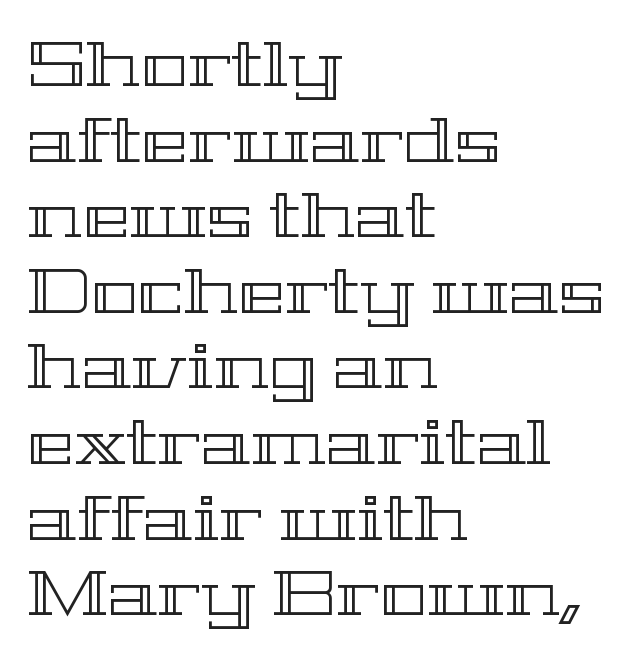
The image shows 63 px wide type, upright; set left-aligned, line spacing 1.2x, normal letter spacing, not underlined; a medium x-height.
